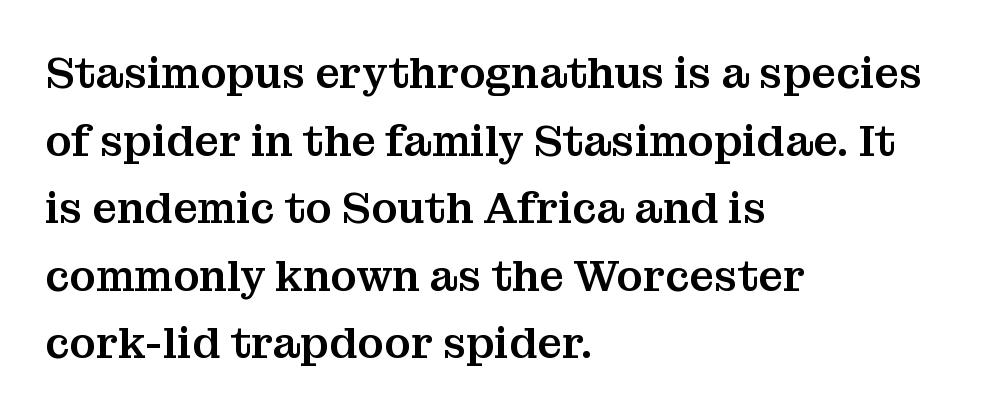
Unlike a clean sans, this face finishes its strokes with serifs. Bare-footed words on every line. Characters follow at the spacing the type designer built in. The block of text has a typical density, with ordinary space between rows.
